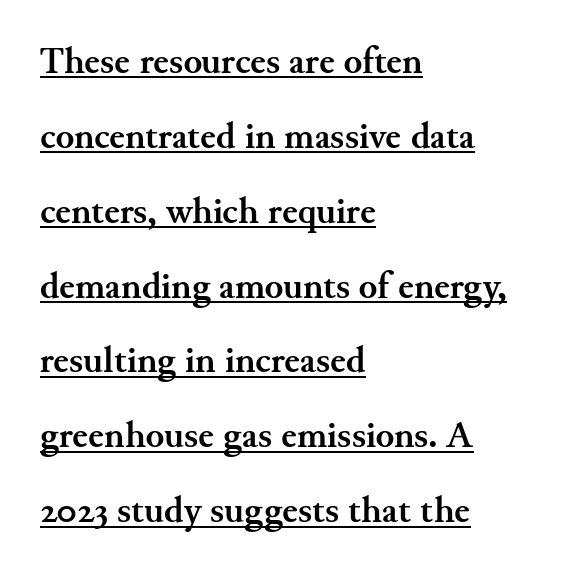
{"serif": "yes", "italic": "no", "bold": "yes", "weight": "semibold", "width": "normal", "stroke_contrast": "medium", "x_height": "small", "monospaced": "no", "underline": "yes", "align": "left", "line_spacing": "loose", "line_spacing_ratio": 1.97, "letter_spacing": "normal", "letter_spacing_em": 0.0, "glyph_px": 38}
